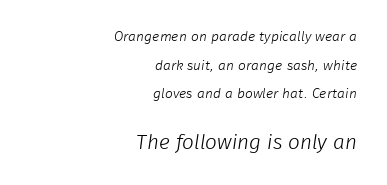
The image shows 21 px text type; set right-aligned, loose line spacing (2.04x), normal letter spacing, not underlined; the second (bottom) block is 1.5x larger.
